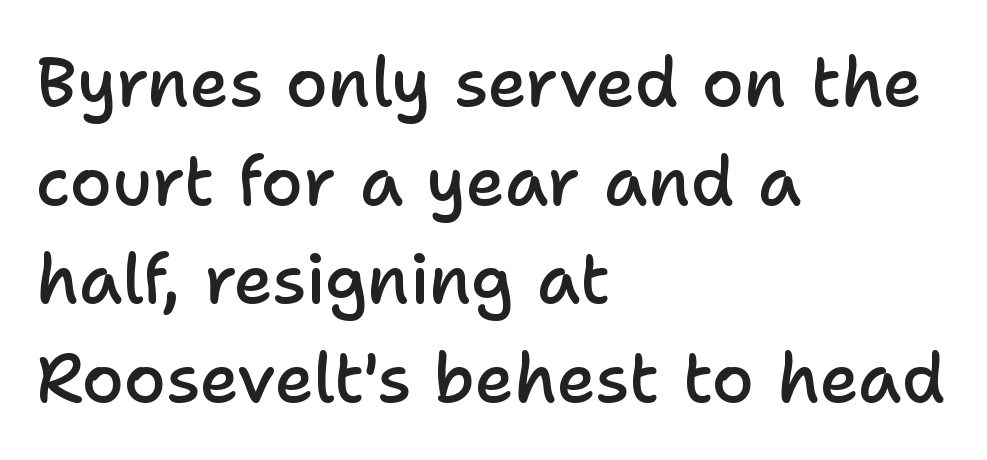
Q: Is the text bold? A: Semi-bold.
Q: Is the text italic (slanted)? A: No, it is upright.
Q: Is the typeface a serif or a sans-serif typeface? A: Sans-serif.
Q: Is the text underlined? A: No.
Q: How is the paragraph aligned? A: Left-aligned.
Q: Is the spacing between letters normal or unusually wide? A: Normal.
Q: Is the spacing between lines tight, normal or loose? A: Normal.
Q: Width (condensed, normal, or wide)? A: Normal.
Q: Stroke contrast? A: Low.
Q: x-height? A: Medium.
Q: Monospaced? A: No.
